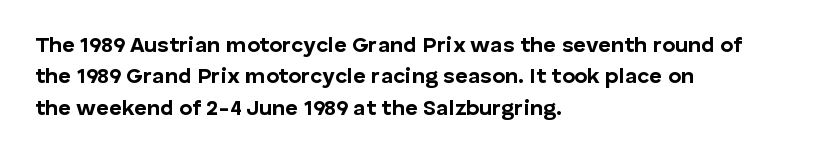
The vertical gap from one line to the next is medium. Bold? Absolutely — the strokes are thick and heavy. Plain, unruled lines of type. The ragged edge is on the right, which tells us the setting is flush left.
